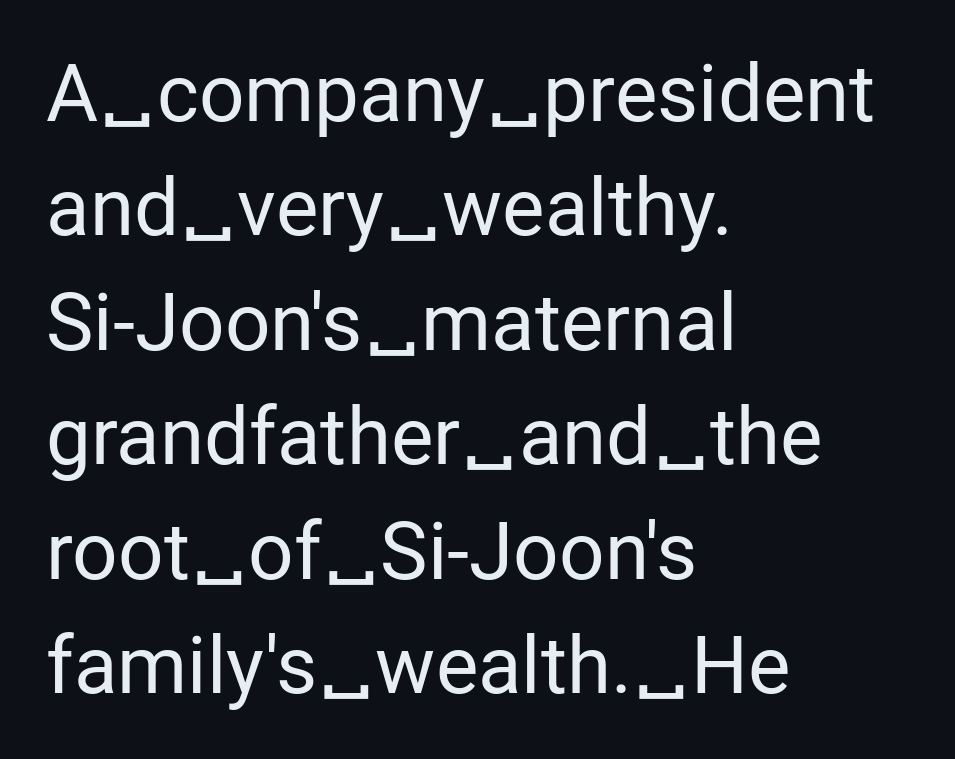
The image shows 80 px regular-weight sans-serif type, upright; set left-aligned, normal line spacing (1.43x), normal letter spacing, not underlined; low stroke contrast and a medium x-height.
